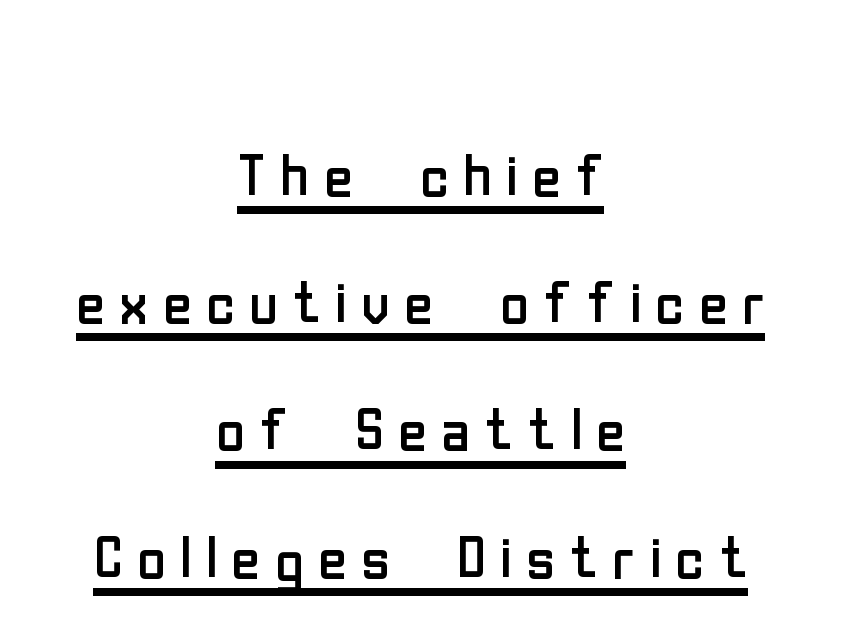
{"serif": "no", "italic": "no", "bold": "no", "weight": "regular", "width": "condensed", "stroke_contrast": "low", "x_height": "medium", "monospaced": "no", "underline": "yes", "align": "center", "line_spacing": "normal", "line_spacing_ratio": 1.61, "glyph_px": 79}
